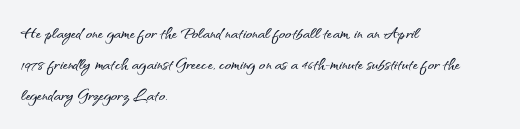
{"underline": "no", "align": "left", "line_spacing": "normal", "line_spacing_ratio": 1.48, "letter_spacing": "normal", "letter_spacing_em": 0.0, "glyph_px": 21}
